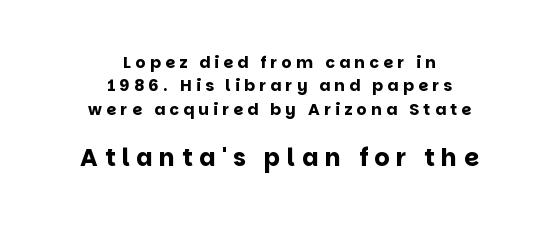
Q: Is the text bold? A: Yes.
Q: Is the text italic (slanted)? A: No, it is upright.
Q: Is the text underlined? A: No.
Q: How is the paragraph aligned? A: Centered.
Q: Is the spacing between letters normal or unusually wide? A: Unusually wide.
Q: Is the spacing between lines tight, normal or loose? A: Normal.
Q: Which block of text is set in a larger size, the first (top) or the second (bottom)? A: The second (bottom) one.
